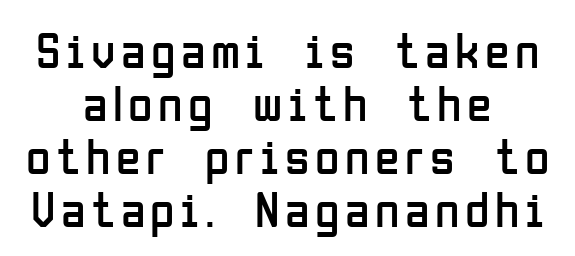
The image shows 50 px regular-weight, condensed sans-serif type, upright; set centered, tight line spacing (1.06x), not underlined; low stroke contrast and a medium x-height.
